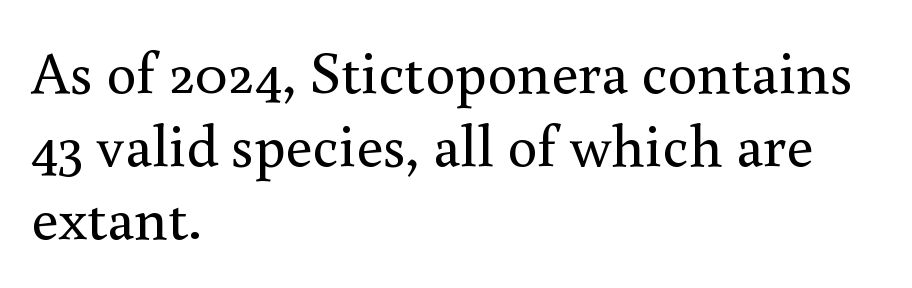
Horizontally, the lines are justified to the leading edge only. This sample uses a serif face. You can tell it's not italic because the verticals are truly vertical. Words appear dense and cohesive because spacing is normal. Character widths vary here, with narrow letters taking less room than wide ones. The weight would be labelled regular, book, light, or lighter still.
